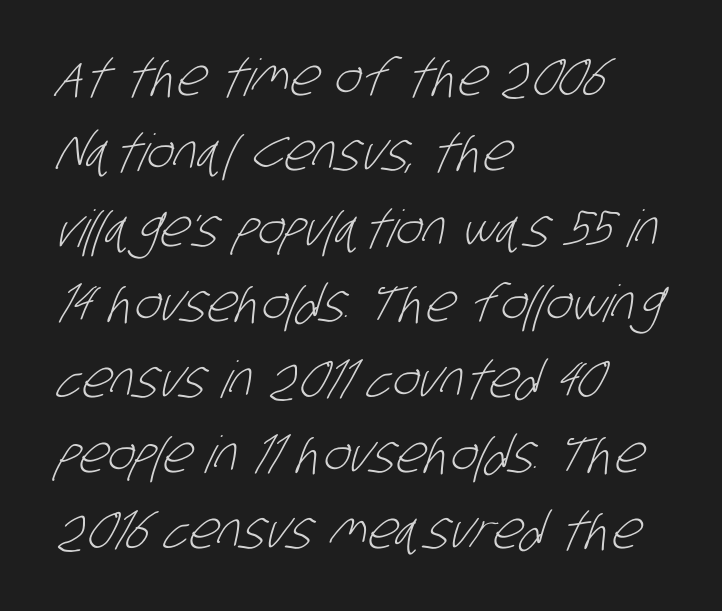
{"serif": "no", "bold": "no", "weight": "light", "width": "condensed", "stroke_contrast": "low", "x_height": "large", "monospaced": "no", "underline": "no", "align": "left", "line_spacing": "normal", "line_spacing_ratio": 1.48, "letter_spacing": "normal", "letter_spacing_em": 0.0, "glyph_px": 51}
